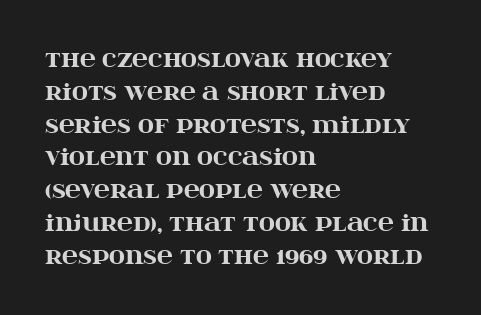
The image shows 22 px bold type, upright; set left-aligned, normal line spacing (1.49x), normal letter spacing, not underlined.
